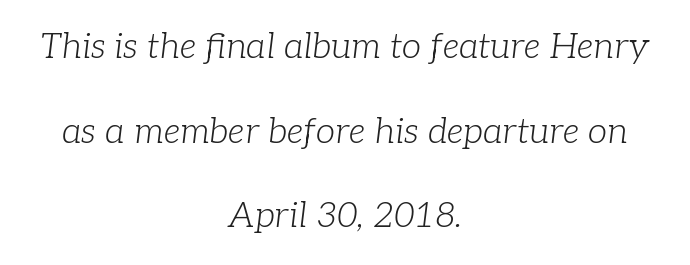
{"serif": "yes", "italic": "yes", "lean": "right", "slant_degrees": 7, "bold": "no", "weight": "light", "width": "normal", "stroke_contrast": "low", "x_height": "medium", "monospaced": "no", "underline": "no", "align": "center", "line_spacing": "loose", "line_spacing_ratio": 2.42, "letter_spacing": "normal", "letter_spacing_em": 0.0, "glyph_px": 35}
